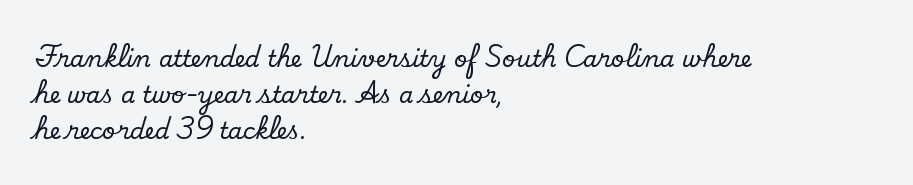
The image shows 23 px text type; set left-aligned, normal line spacing (1.56x), normal letter spacing, not underlined.
